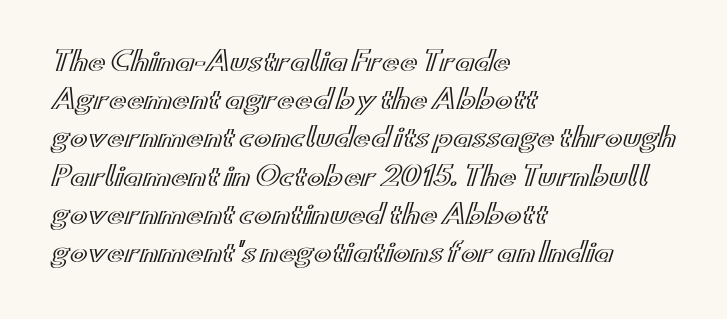
The image shows 26 px text type; set left-aligned, normal line spacing (1.47x), normal letter spacing, not underlined.
